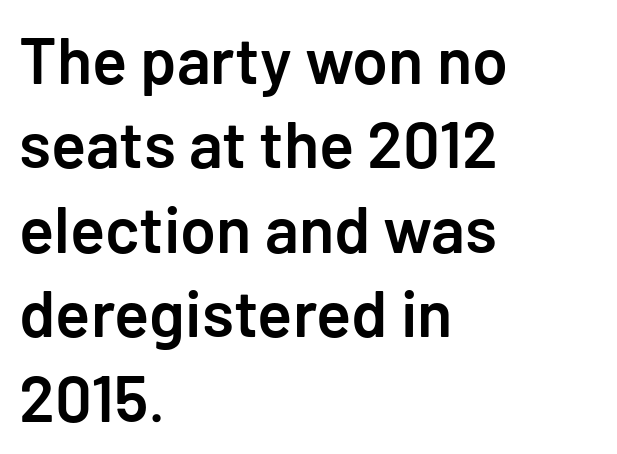
{"serif": "no", "italic": "no", "bold": "semi", "weight": "semibold", "width": "normal", "stroke_contrast": "low", "x_height": "medium", "underline": "no", "align": "left", "line_spacing": "normal", "line_spacing_ratio": 1.3, "letter_spacing": "normal", "letter_spacing_em": 0.0, "glyph_px": 65}
